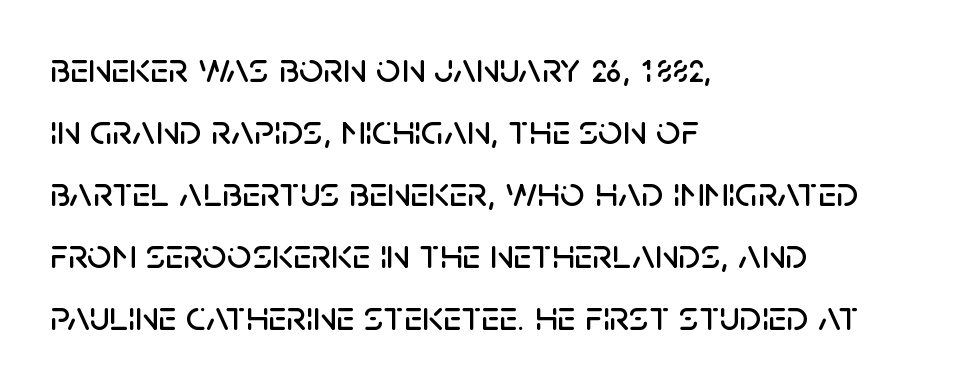
The image shows 43 px sans-serif type, upright; set left-aligned, normal line spacing (1.44x), normal letter spacing, not underlined; low stroke contrast and a large x-height.
